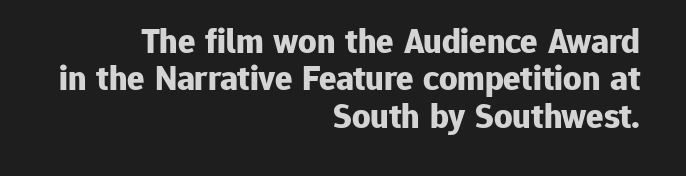
{"serif": "no", "italic": "no", "bold": "yes", "weight": "bold", "width": "normal", "stroke_contrast": "low", "x_height": "medium", "monospaced": "no", "underline": "no", "align": "right", "line_spacing": "tight", "line_spacing_ratio": 1.04, "letter_spacing": "normal", "letter_spacing_em": 0.0, "glyph_px": 36}
